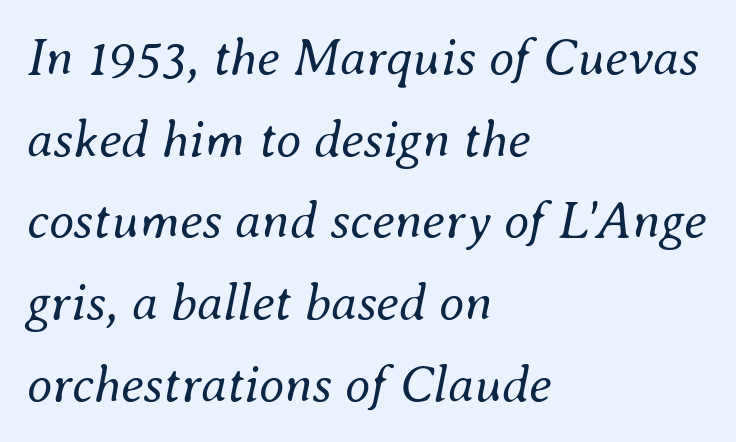
Looks like regular typesetting: each glyph gets only the width it needs. Caption: standard tracking, unaltered. A bare baseline throughout the passage. Quick note: italic. These lines are set flush left with a ragged right edge.
